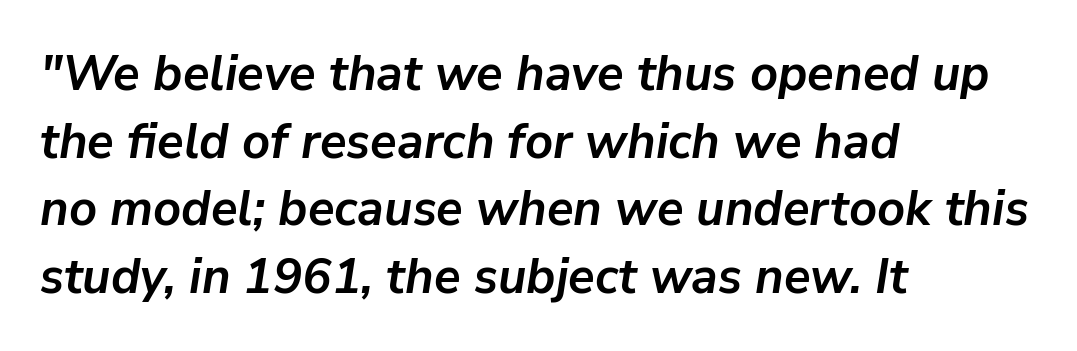
{"italic": "yes", "lean": "right", "slant_degrees": 9, "bold": "yes", "weight": "semibold", "width": "normal", "stroke_contrast": "low", "x_height": "medium", "monospaced": "no", "underline": "no", "align": "left", "line_spacing": "normal", "line_spacing_ratio": 1.38, "letter_spacing": "normal", "letter_spacing_em": 0.0, "glyph_px": 49}
